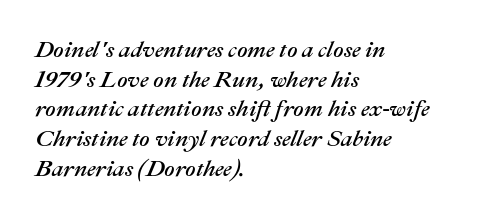
Q: Is the text italic (slanted)? A: Yes, it leans right by about 22 degrees.
Q: Is the text underlined? A: No.
Q: How is the paragraph aligned? A: Left-aligned.
Q: Is the spacing between letters normal or unusually wide? A: Normal.
Q: Is the spacing between lines tight, normal or loose? A: Normal.
